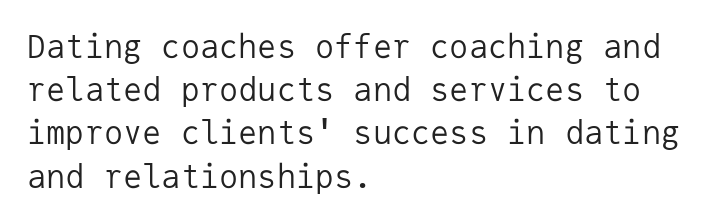
Type style note: lacks serifs. Every character here occupies the same horizontal width, giving the sample a typewriter-like rhythm. Check the space under the baseline: it is left empty. The passage shown stacks its lines at a standard gap. Is the stroke heavy? The answer is a plain regular-or-lighter. Glyph-to-glyph distance matches everyday printed text.
